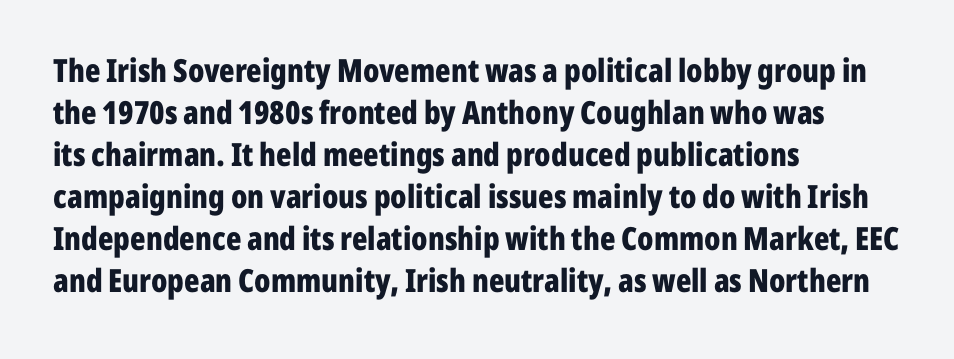
{"serif": "no", "italic": "no", "bold": "yes", "weight": "bold", "width": "condensed", "stroke_contrast": "low", "x_height": "medium", "monospaced": "no", "underline": "no", "align": "left", "line_spacing": "normal", "line_spacing_ratio": 1.31, "letter_spacing": "normal", "letter_spacing_em": 0.0, "glyph_px": 32}
